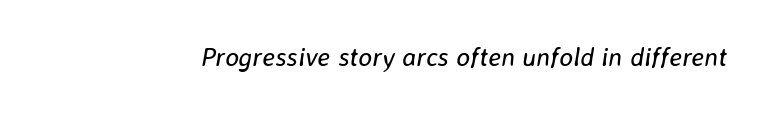
The image shows 26 px text type, italic (leaning right); set normal letter spacing, not underlined.
